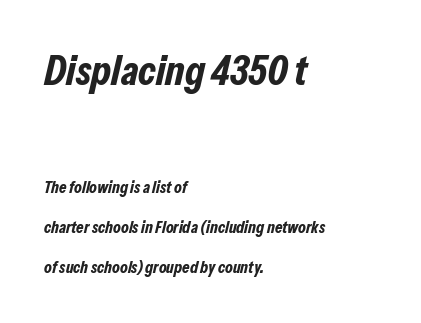
{"italic": "yes", "lean": "right", "slant_degrees": 13, "bold": "yes", "weight": "bold", "width": "condensed", "stroke_contrast": "low", "x_height": "medium", "monospaced": "no", "underline": "no", "align": "left", "line_spacing": "loose", "line_spacing_ratio": 2.35, "letter_spacing": "normal", "letter_spacing_em": 0.0, "larger_block": "first", "size_ratio": 2.47, "glyph_px": 42}
